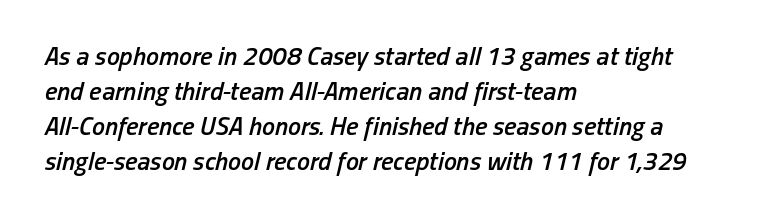
The image shows 26 px text type, italic (leaning right); set left-aligned, normal line spacing (1.35x), normal letter spacing, not underlined.
